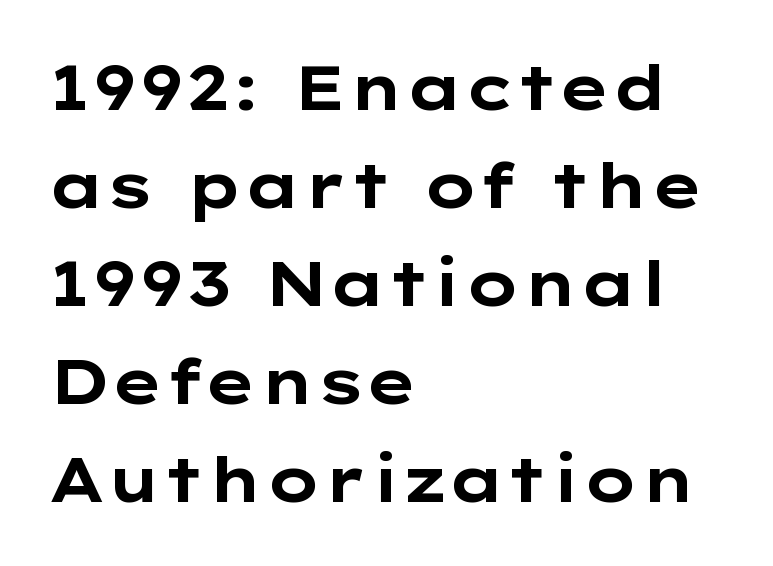
Is this a fixed-width face? No — the glyphs have proportional, varying widths. Quick note: not italic, upright. The type family on display is of the sans-serif kind. How are the letters spaced? Ordinarily, with no added tracking.
